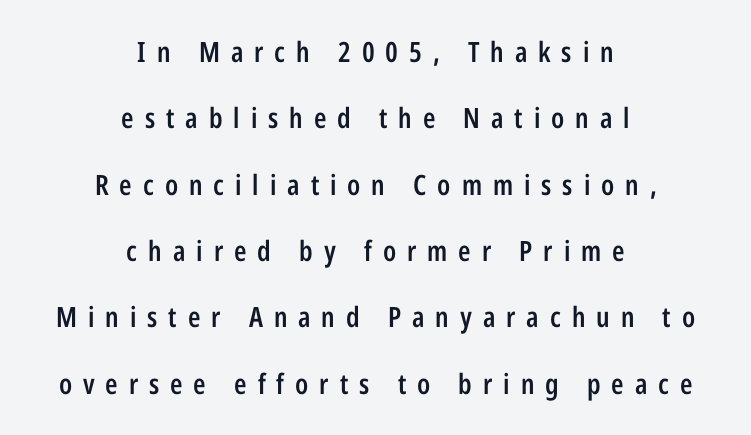
Q: Is the text bold? A: Semi-bold.
Q: Is the text italic (slanted)? A: No, it is upright.
Q: Is the typeface a serif or a sans-serif typeface? A: Sans-serif.
Q: Is the text underlined? A: No.
Q: How is the paragraph aligned? A: Centered.
Q: Is the spacing between letters normal or unusually wide? A: Unusually wide.
Q: Is the spacing between lines tight, normal or loose? A: Loose.
Q: Width (condensed, normal, or wide)? A: Condensed.
Q: Stroke contrast? A: Low.
Q: x-height? A: Medium.
Q: Monospaced? A: No.
